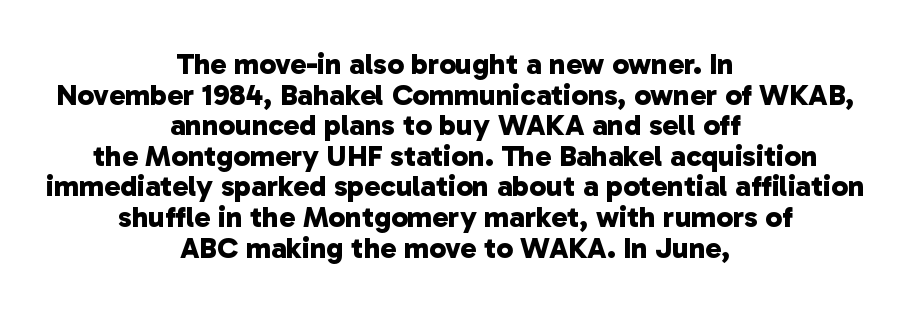
You could not count columns in this text — the font is proportionally spaced. The passage shown stacks its lines with hardly any gap. A typesetter would call this zero additional tracking. These lines stack symmetrically, like a column narrowing and widening about its center. A bare baseline throughout the passage.
